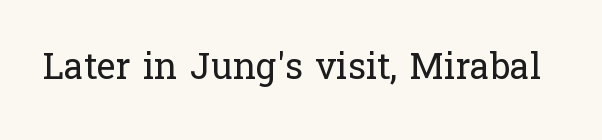
The image shows 36 px regular-weight serif type, upright; set normal letter spacing, not underlined; low stroke contrast and a medium x-height.
